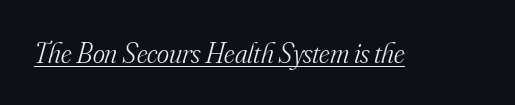
The image shows 29 px light serif type, italic (leaning right); set normal letter spacing, underlined; medium stroke contrast and a small x-height.
